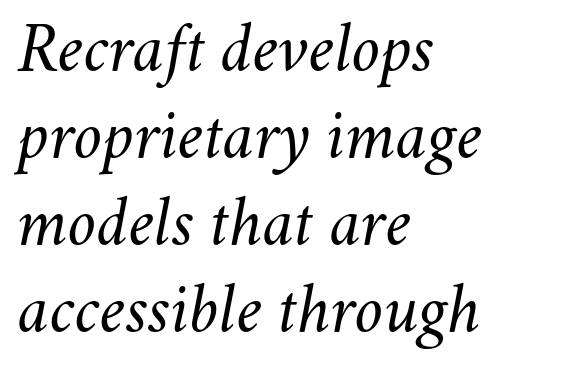
The letterforms sit shoulder to shoulder at normal distance. Is the type slanted? Yes — the strokes lean at a clear angle. Horizontal alignment here is leftward, the default for most running prose. The font sits on the lighter half of the weight spectrum, regular included.
